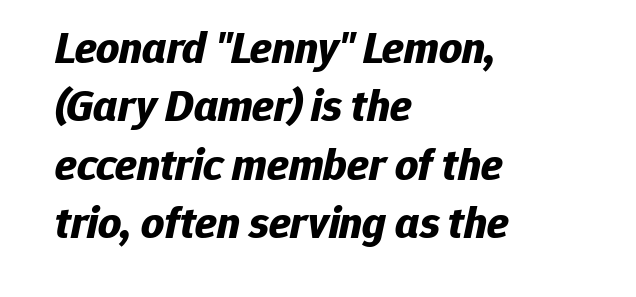
Q: Is the text bold? A: Yes.
Q: Is the text italic (slanted)? A: Yes, it leans right by about 12 degrees.
Q: Is the text underlined? A: No.
Q: How is the paragraph aligned? A: Left-aligned.
Q: Is the spacing between letters normal or unusually wide? A: Normal.
Q: Is the spacing between lines tight, normal or loose? A: Normal.
Q: Width (condensed, normal, or wide)? A: Normal.
Q: Stroke contrast? A: Low.
Q: x-height? A: Medium.
Q: Monospaced? A: No.
